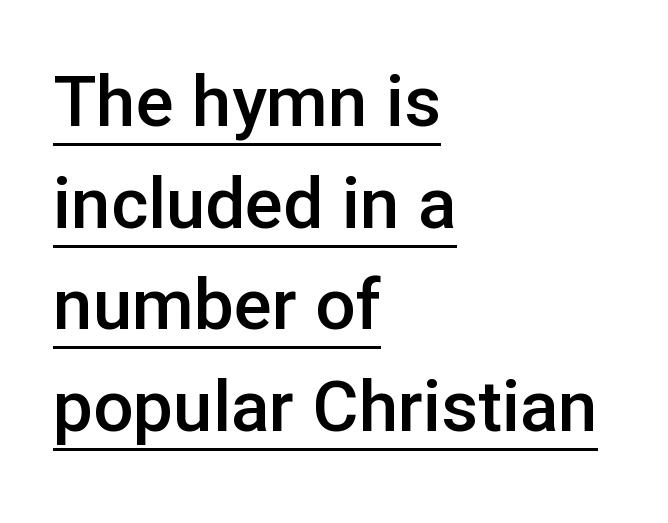
{"serif": "no", "italic": "no", "bold": "semi", "weight": "semibold", "width": "normal", "stroke_contrast": "low", "x_height": "medium", "monospaced": "no", "underline": "yes", "align": "left", "line_spacing": "normal", "line_spacing_ratio": 1.43, "letter_spacing": "normal", "letter_spacing_em": 0.0, "glyph_px": 71}
